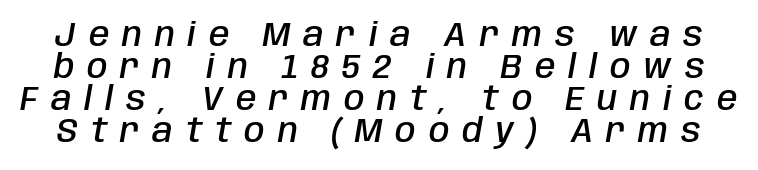
The image shows 33 px semibold, condensed type, italic (leaning right); set tight line spacing (0.97x), unusually wide letter spacing (+0.39 em), not underlined; low stroke contrast and a large x-height.
